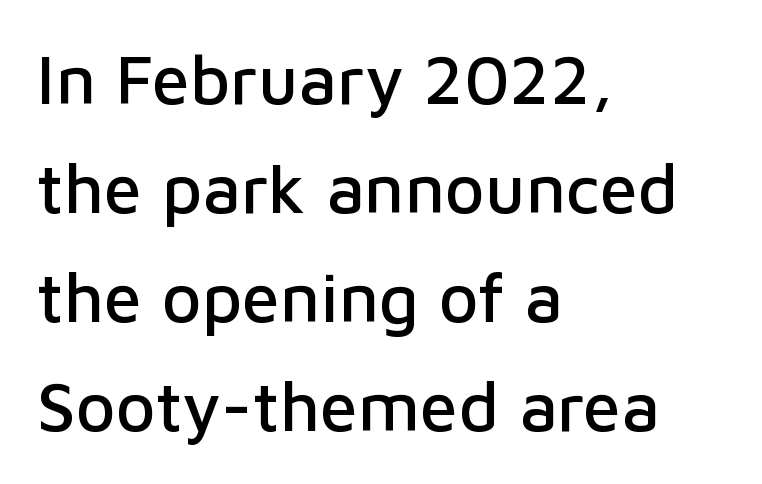
The image shows 69 px sans-serif type, upright; set left-aligned, normal line spacing (1.58x), normal letter spacing, not underlined; low stroke contrast and a medium x-height.
